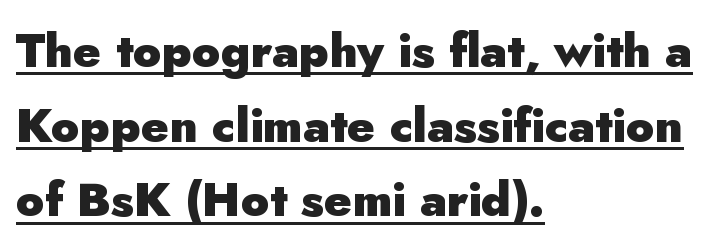
Q: Is the text bold? A: Yes.
Q: Is the text italic (slanted)? A: No, it is upright.
Q: Is the typeface a serif or a sans-serif typeface? A: Sans-serif.
Q: Is the text underlined? A: Yes.
Q: How is the paragraph aligned? A: Left-aligned.
Q: Is the spacing between letters normal or unusually wide? A: Normal.
Q: Is the spacing between lines tight, normal or loose? A: Normal.
Q: Width (condensed, normal, or wide)? A: Normal.
Q: Stroke contrast? A: Low.
Q: x-height? A: Small.
Q: Monospaced? A: No.
